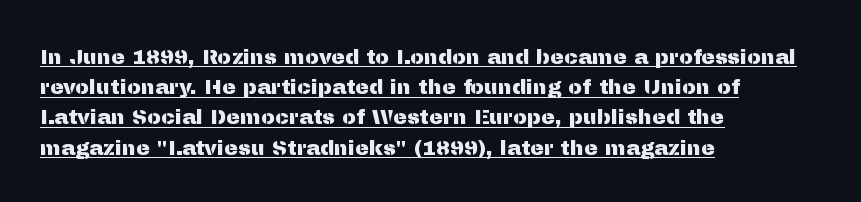
{"italic": "no", "underline": "yes", "align": "left", "line_spacing": "normal", "line_spacing_ratio": 1.44, "letter_spacing": "normal", "letter_spacing_em": 0.0, "glyph_px": 21}
